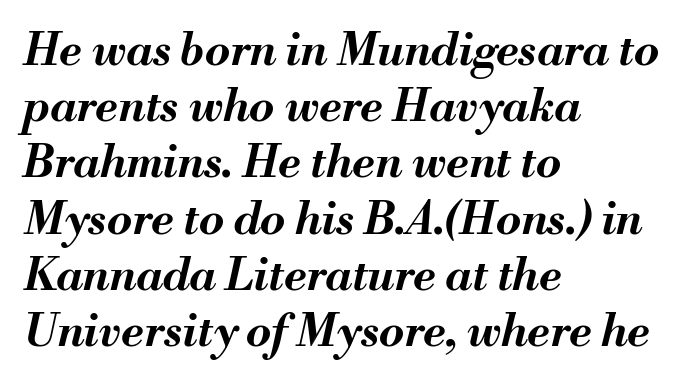
The image shows 45 px bold type, italic (leaning right); set left-aligned, normal line spacing (1.25x), normal letter spacing, not underlined; medium stroke contrast and a small x-height.
